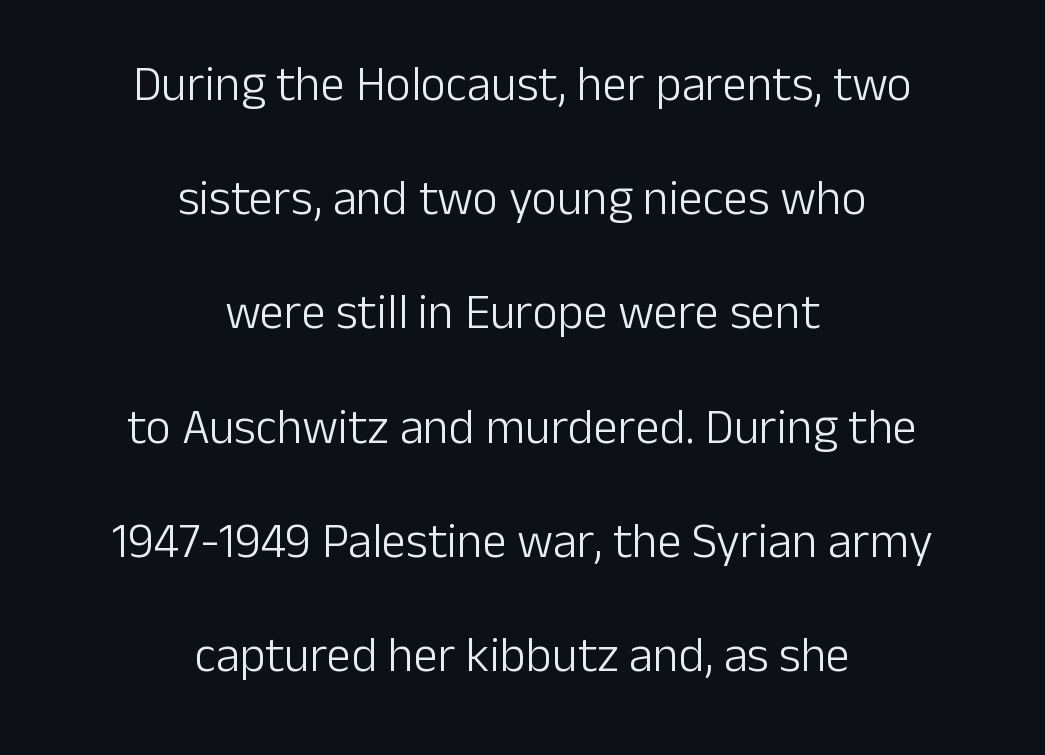
Compared with a flush-left layout, this one balances lines on the center instead. Type without underlining. The letters stand upright; this is a roman face. Note the varied advance widths — an 'i' is clearly narrower than an 'm'. Loosely led — the rows are spread out.
